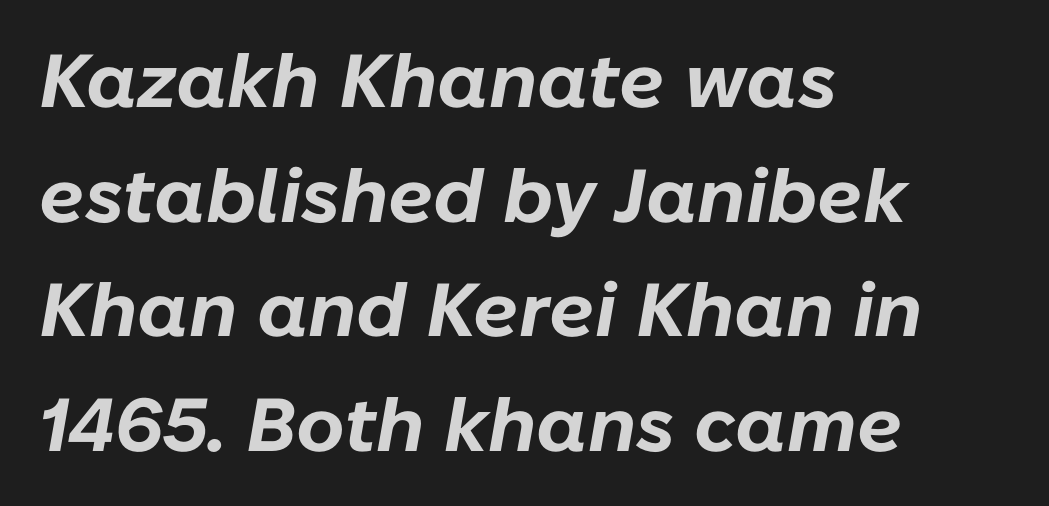
{"italic": "yes", "lean": "right", "slant_degrees": 10, "bold": "yes", "weight": "bold", "width": "normal", "stroke_contrast": "low", "x_height": "medium", "monospaced": "no", "underline": "no", "align": "left", "line_spacing": "normal", "line_spacing_ratio": 1.53, "letter_spacing": "normal", "letter_spacing_em": 0.0, "glyph_px": 75}
